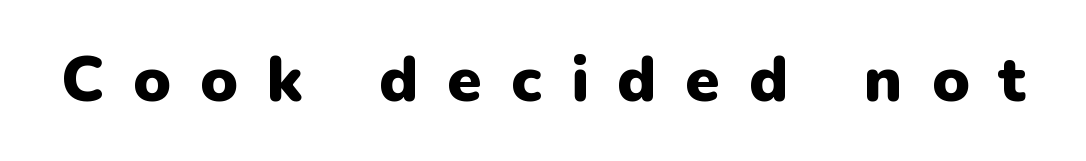
Q: Is the text bold? A: Yes.
Q: Is the text italic (slanted)? A: No, it is upright.
Q: Is the typeface a serif or a sans-serif typeface? A: Sans-serif.
Q: Is the text underlined? A: No.
Q: Is the spacing between letters normal or unusually wide? A: Unusually wide.
Q: Width (condensed, normal, or wide)? A: Normal.
Q: Stroke contrast? A: Low.
Q: x-height? A: Medium.
Q: Monospaced? A: No.
